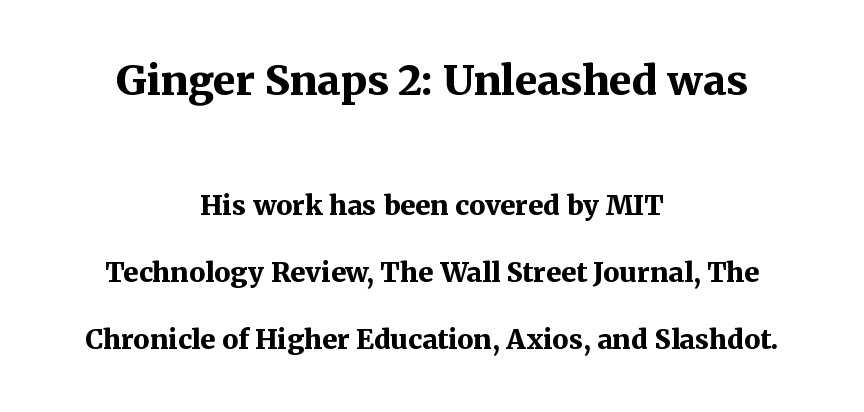
{"serif": "yes", "italic": "no", "bold": "yes", "weight": "bold", "width": "normal", "stroke_contrast": "medium", "x_height": "medium", "monospaced": "no", "underline": "no", "align": "center", "line_spacing": "loose", "line_spacing_ratio": 2.48, "letter_spacing": "normal", "letter_spacing_em": 0.0, "larger_block": "first", "size_ratio": 1.52, "glyph_px": 41}
